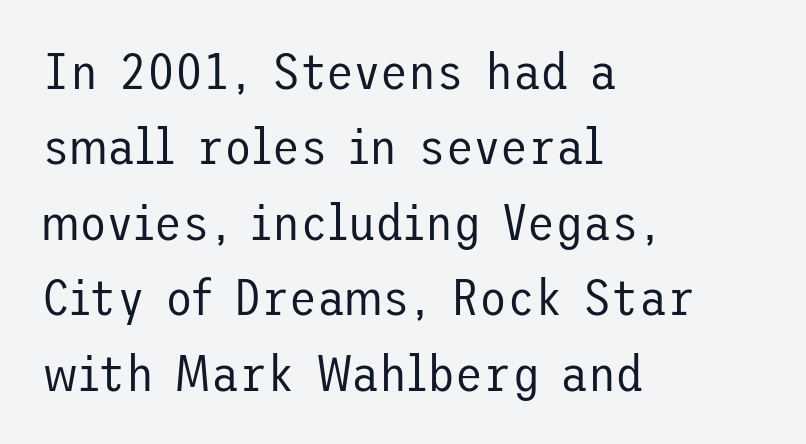
Unmarked baselines from the first word to the last. Inter-character spacing is left at the font's built-in metrics. You can tell from the bare stems that sans-serif type was used. Does the lettering tilt? It doesn't — this is upright.
